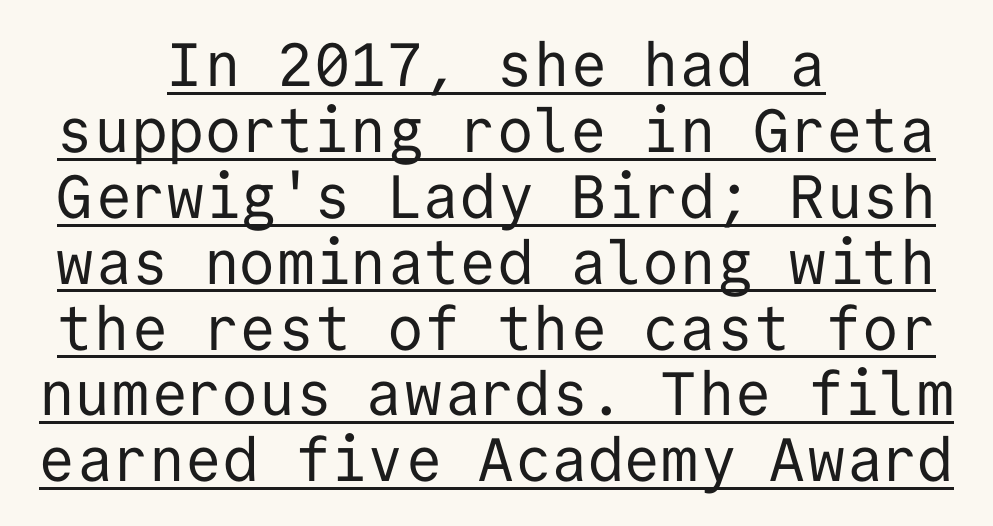
{"serif": "no", "italic": "no", "bold": "no", "weight": "regular", "width": "normal", "stroke_contrast": "low", "x_height": "medium", "monospaced": "yes", "underline": "yes", "align": "center", "line_spacing": "tight", "line_spacing_ratio": 1.08, "letter_spacing": "normal", "letter_spacing_em": 0.0, "glyph_px": 61}
